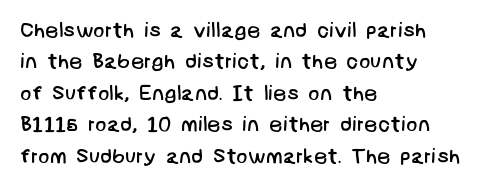
Horizontal alignment here is leftward, the default for most running prose. Inter-character spacing is left at the font's built-in metrics. The typeface has the unassuming heft of standard copy or less. Descender tails drop into unmarked territory. This sample keeps an unexceptional amount of space between lines.
